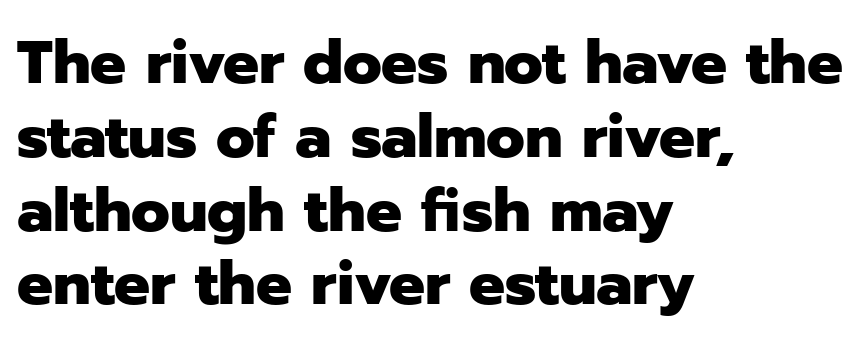
The glyphs in this specimen are sans serif. Summary of weight: heavy, a full bold. These lines are rendered in a variable-pitch font. Descender tails drop into unmarked territory.
